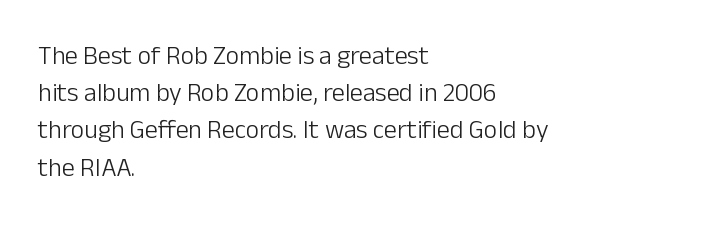
Q: Is the text bold? A: No.
Q: Is the text italic (slanted)? A: No, it is upright.
Q: Is the text underlined? A: No.
Q: How is the paragraph aligned? A: Left-aligned.
Q: Is the spacing between letters normal or unusually wide? A: Normal.
Q: Is the spacing between lines tight, normal or loose? A: Normal.
